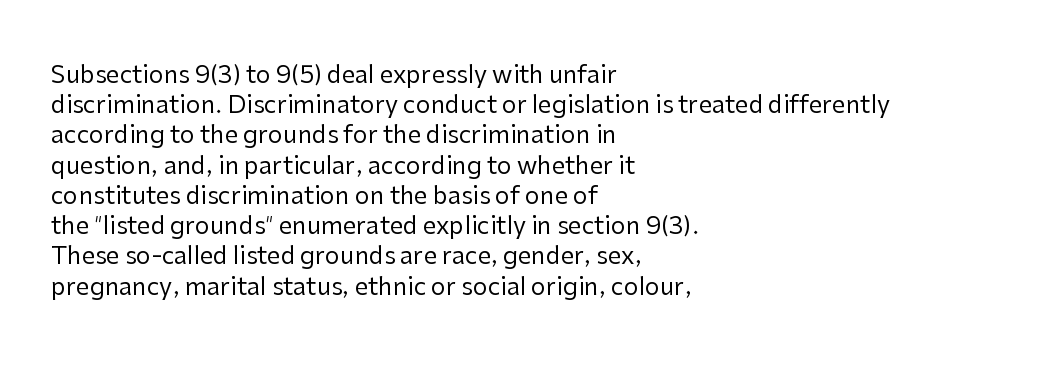
The weight would be labelled regular, book, light, or lighter still. Every stem runs plumb, perpendicular to the baseline. Descender tails drop into unmarked territory. One glance says typical: line gaps are just what's usual.
